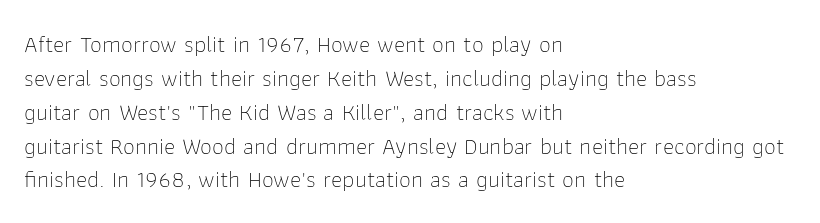
Decoration check: the copy has no underline. Teacher's note: observe the even left margin — that is flush-left alignment. Interline gaps are of average width in this sample. No chunkiness to these letters — they're not bold. These lines were composed using upright roman letters.
